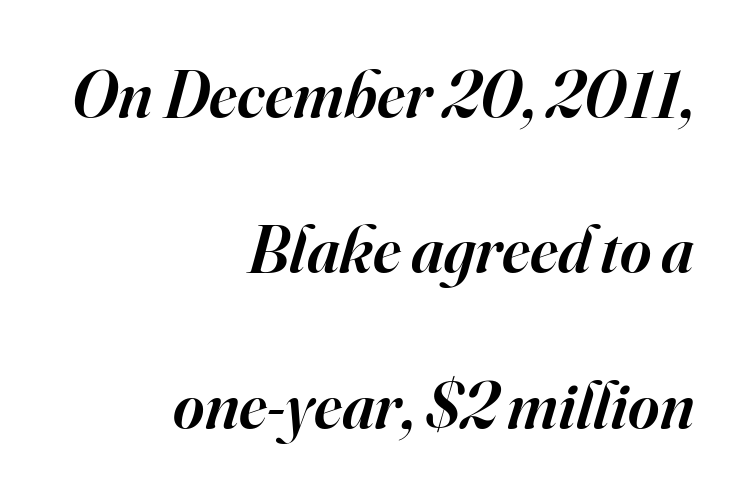
What kind of face is this? One with serifs. Rule under the text: the space is simply empty. Caption: semibold face, moderately heavy strokes. The face used here is rendered with its standard letterfit. Note the varied advance widths — an 'i' is clearly narrower than an 'm'.
